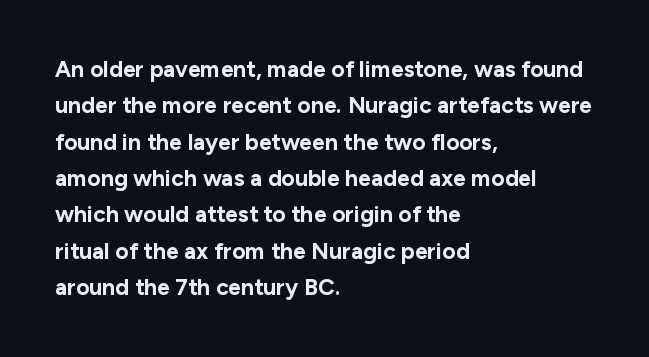
Q: Is the text bold? A: Yes.
Q: Is the text italic (slanted)? A: No, it is upright.
Q: Is the text underlined? A: No.
Q: How is the paragraph aligned? A: Left-aligned.
Q: Is the spacing between letters normal or unusually wide? A: Normal.
Q: Is the spacing between lines tight, normal or loose? A: Normal.
